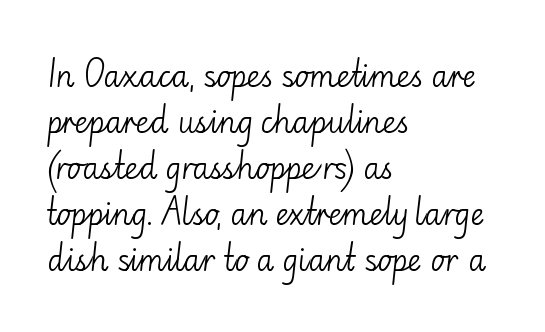
Q: Is the text bold? A: No.
Q: Is the text italic (slanted)? A: Yes.
Q: Is the typeface a serif or a sans-serif typeface? A: Sans-serif.
Q: Is the text underlined? A: No.
Q: How is the paragraph aligned? A: Left-aligned.
Q: Is the spacing between letters normal or unusually wide? A: Normal.
Q: Is the spacing between lines tight, normal or loose? A: Normal.
Q: Width (condensed, normal, or wide)? A: Normal.
Q: Stroke contrast? A: Low.
Q: x-height? A: Small.
Q: Monospaced? A: No.
